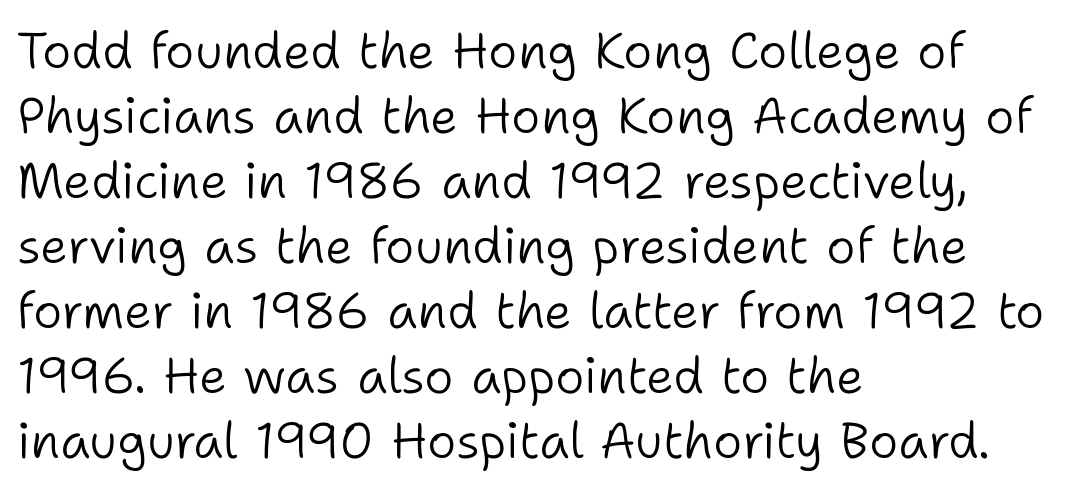
{"serif": "no", "italic": "no", "bold": "no", "weight": "light", "width": "normal", "stroke_contrast": "low", "x_height": "medium", "monospaced": "no", "underline": "no", "align": "left", "line_spacing": "normal", "line_spacing_ratio": 1.3, "letter_spacing": "normal", "letter_spacing_em": 0.0, "glyph_px": 50}
